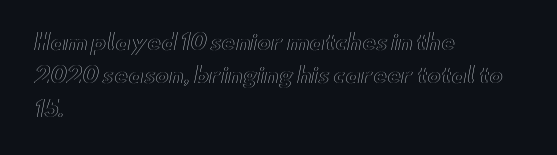
{"underline": "no", "align": "left", "line_spacing": "normal", "line_spacing_ratio": 1.59, "letter_spacing": "normal", "letter_spacing_em": 0.0, "glyph_px": 21}
